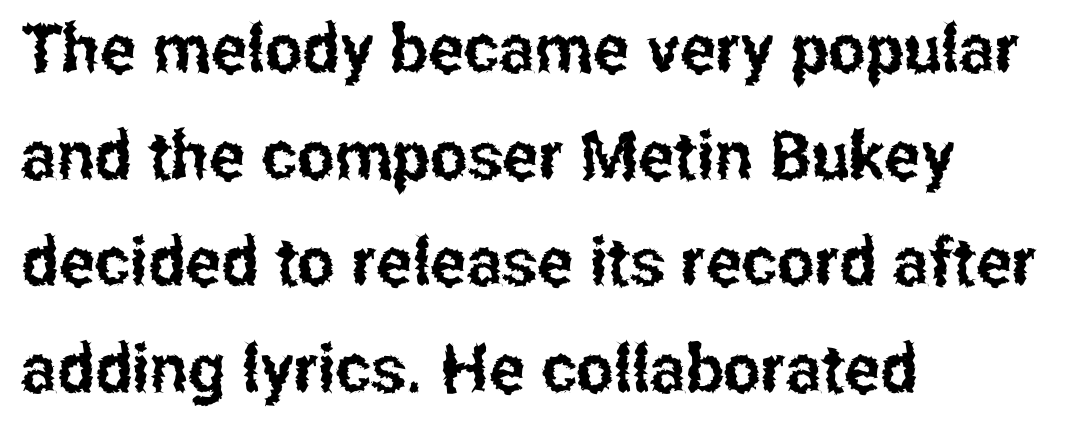
Q: Is the text italic (slanted)? A: No, it is upright.
Q: Is the typeface a serif or a sans-serif typeface? A: Sans-serif.
Q: Is the text underlined? A: No.
Q: How is the paragraph aligned? A: Left-aligned.
Q: Is the spacing between letters normal or unusually wide? A: Normal.
Q: Is the spacing between lines tight, normal or loose? A: Normal.
Q: Width (condensed, normal, or wide)? A: Condensed.
Q: Stroke contrast? A: Low.
Q: x-height? A: Medium.
Q: Monospaced? A: No.
